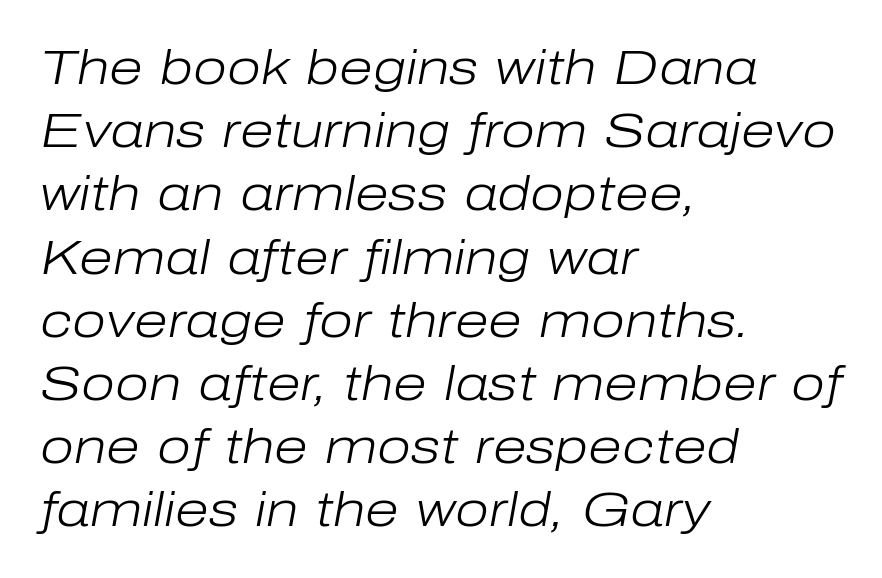
Is the letter spacing exaggerated? No — it looks like the ordinary default. The face used here is proportionally spaced, like ordinary book or web type. The rows are spaced the way most documents space them. The lettering tilts uniformly, giving the passage an italic look.
